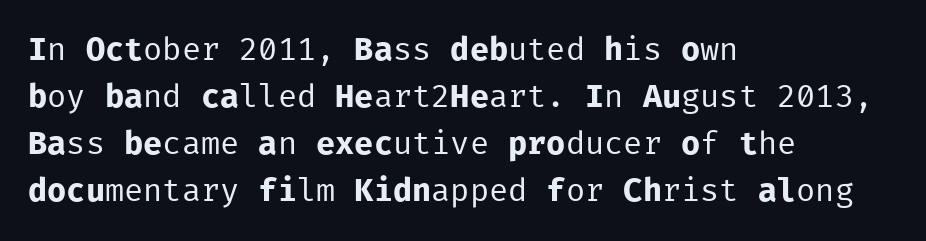
Q: Is the text bold? A: No.
Q: Is the text italic (slanted)? A: No, it is upright.
Q: Is the typeface a serif or a sans-serif typeface? A: Sans-serif.
Q: Is the text underlined? A: No.
Q: How is the paragraph aligned? A: Left-aligned.
Q: Is the spacing between letters normal or unusually wide? A: Normal.
Q: Is the spacing between lines tight, normal or loose? A: Normal.
Q: Width (condensed, normal, or wide)? A: Normal.
Q: Stroke contrast? A: Low.
Q: x-height? A: Medium.
Q: Monospaced? A: Yes.
